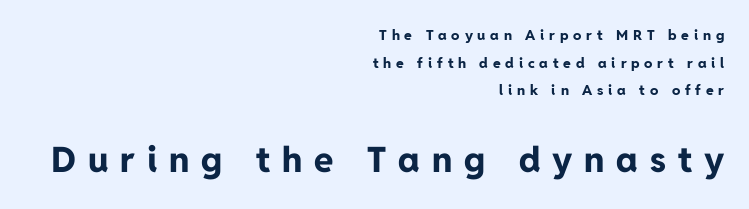
Q: Is the text bold? A: Yes.
Q: Is the text italic (slanted)? A: No, it is upright.
Q: Is the typeface a serif or a sans-serif typeface? A: Sans-serif.
Q: Is the text underlined? A: No.
Q: How is the paragraph aligned? A: Right-aligned.
Q: Is the spacing between letters normal or unusually wide? A: Unusually wide.
Q: Is the spacing between lines tight, normal or loose? A: Loose.
Q: Which block of text is set in a larger size, the first (top) or the second (bottom)? A: The second (bottom) one.
Q: Width (condensed, normal, or wide)? A: Normal.
Q: Stroke contrast? A: Low.
Q: x-height? A: Medium.
Q: Monospaced? A: No.
